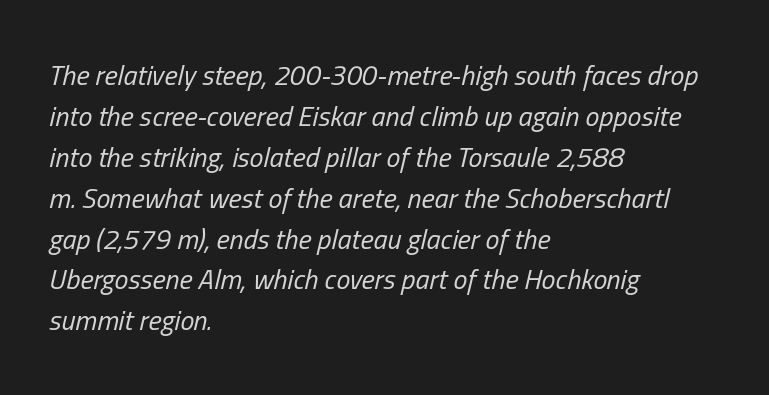
The image shows 28 px regular-weight, condensed type, italic (leaning right); set left-aligned, normal line spacing (1.46x), normal letter spacing, not underlined; low stroke contrast and a medium x-height.
